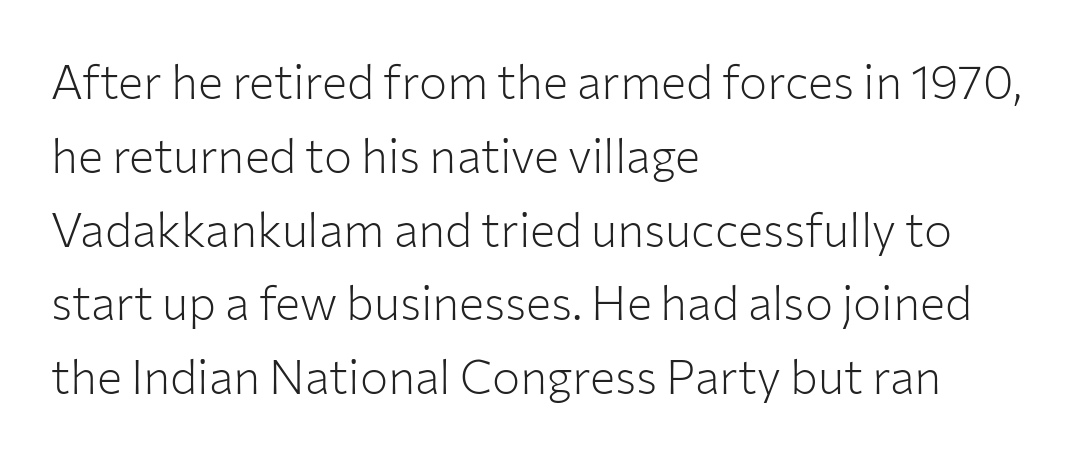
The image shows 47 px light sans-serif type, upright; set left-aligned, normal line spacing (1.57x), normal letter spacing, not underlined; low stroke contrast and a medium x-height.
